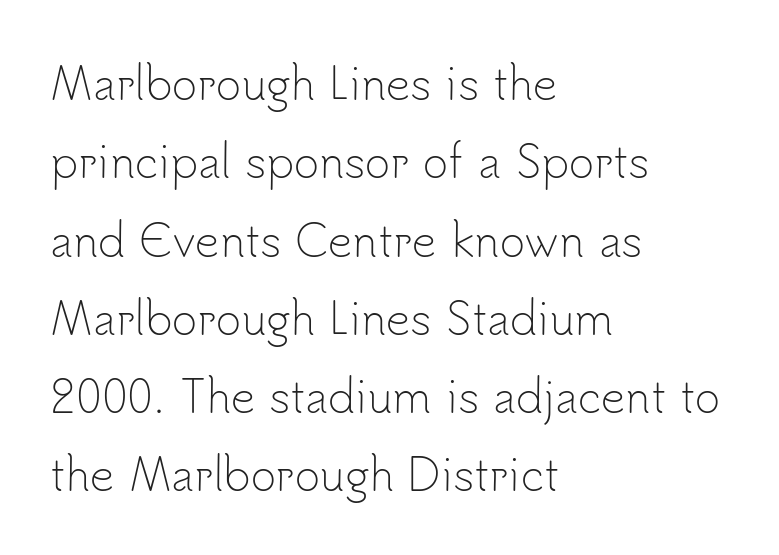
{"serif": "no", "italic": "no", "bold": "no", "weight": "light", "width": "normal", "stroke_contrast": "low", "x_height": "small", "monospaced": "no", "underline": "no", "align": "left", "line_spacing_ratio": 1.82, "letter_spacing": "normal", "letter_spacing_em": 0.0, "glyph_px": 43}
